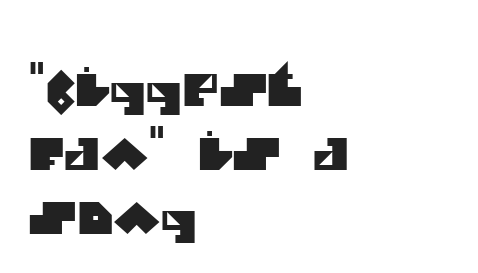
These lines keep a tight, regular rhythm from letter to letter. One glance says typical: line gaps are just what's usual. Casual observation: everything's shoved over to the left. Words float on clear page, feet unadorned. The rendering shows plain stroke endings on the letterforms — a sans-serif design. The face used here is proportionally spaced, like ordinary book or web type.
